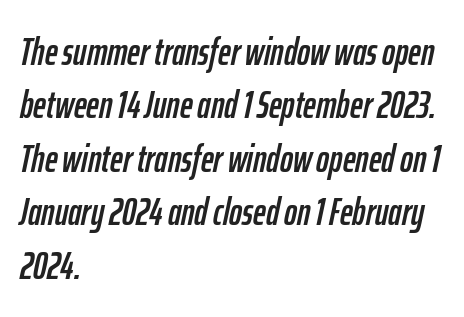
Q: Is the text italic (slanted)? A: Yes, it leans right by about 12 degrees.
Q: Is the text underlined? A: No.
Q: How is the paragraph aligned? A: Left-aligned.
Q: Is the spacing between letters normal or unusually wide? A: Normal.
Q: Is the spacing between lines tight, normal or loose? A: Normal.
Q: Width (condensed, normal, or wide)? A: Condensed.
Q: Stroke contrast? A: Low.
Q: x-height? A: Medium.
Q: Monospaced? A: No.
